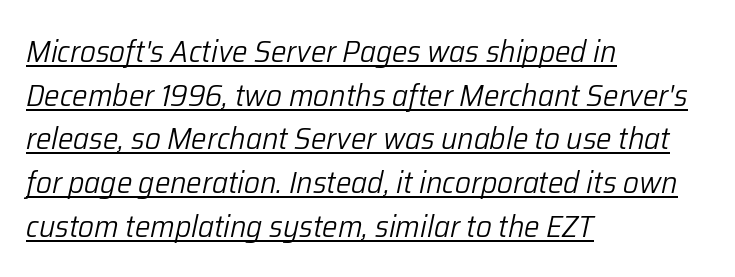
{"italic": "yes", "lean": "right", "slant_degrees": 12, "bold": "no", "weight": "light", "width": "normal", "stroke_contrast": "low", "x_height": "medium", "monospaced": "no", "underline": "yes", "align": "left", "line_spacing": "normal", "line_spacing_ratio": 1.41, "letter_spacing": "normal", "letter_spacing_em": 0.0, "glyph_px": 31}
